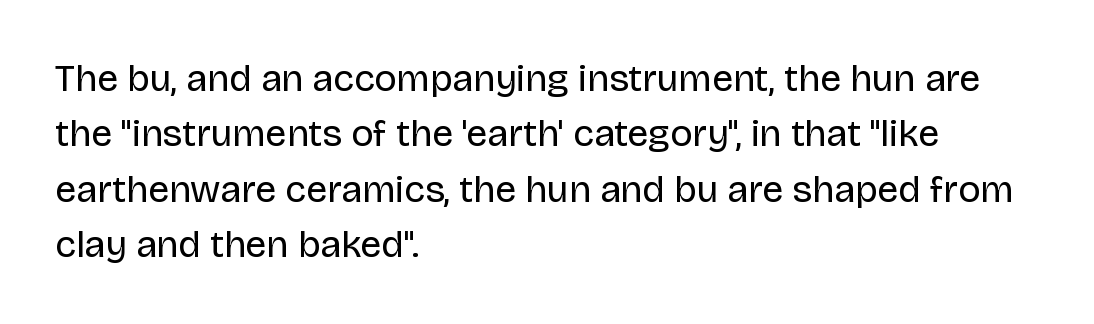
Q: Is the text bold? A: No.
Q: Is the text italic (slanted)? A: No, it is upright.
Q: Is the typeface a serif or a sans-serif typeface? A: Sans-serif.
Q: Is the text underlined? A: No.
Q: How is the paragraph aligned? A: Left-aligned.
Q: Is the spacing between letters normal or unusually wide? A: Normal.
Q: Is the spacing between lines tight, normal or loose? A: Normal.
Q: Width (condensed, normal, or wide)? A: Normal.
Q: Stroke contrast? A: Low.
Q: x-height? A: Large.
Q: Monospaced? A: No.
